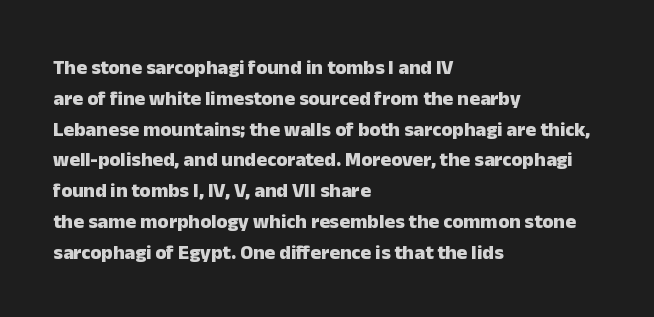
Q: Is the text bold? A: Yes.
Q: Is the text italic (slanted)? A: No, it is upright.
Q: Is the text underlined? A: No.
Q: How is the paragraph aligned? A: Left-aligned.
Q: Is the spacing between letters normal or unusually wide? A: Normal.
Q: Is the spacing between lines tight, normal or loose? A: Normal.
